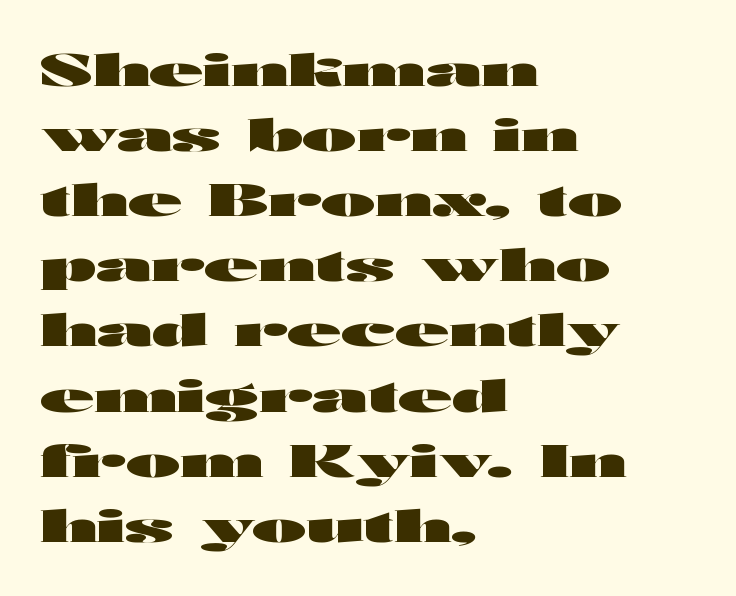
{"serif": "no", "italic": "no", "bold": "yes", "weight": "heavy", "width": "wide", "stroke_contrast": "high", "x_height": "medium", "monospaced": "no", "underline": "no", "align": "left", "line_spacing": "normal", "line_spacing_ratio": 1.48, "letter_spacing": "normal", "letter_spacing_em": 0.0, "glyph_px": 44}
